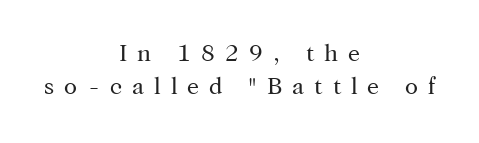
Q: Is the text bold? A: No.
Q: Is the text italic (slanted)? A: No, it is upright.
Q: Is the text underlined? A: No.
Q: How is the paragraph aligned? A: Centered.
Q: Is the spacing between letters normal or unusually wide? A: Unusually wide.
Q: Is the spacing between lines tight, normal or loose? A: Normal.
